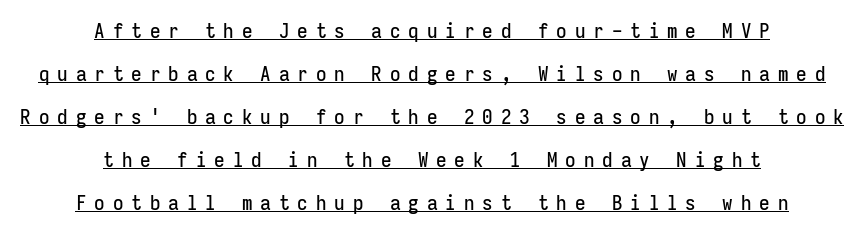
{"italic": "no", "underline": "yes", "align": "center", "line_spacing": "loose", "line_spacing_ratio": 2.05, "letter_spacing": "wide", "letter_spacing_em": 0.38, "glyph_px": 21}
